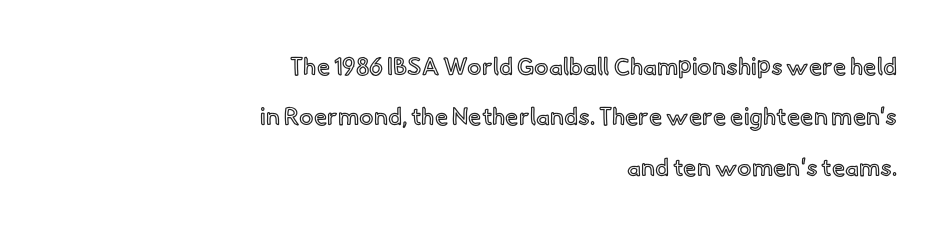
{"italic": "no", "underline": "no", "align": "right", "line_spacing": "loose", "line_spacing_ratio": 2.1, "letter_spacing": "normal", "letter_spacing_em": 0.0, "glyph_px": 24}
